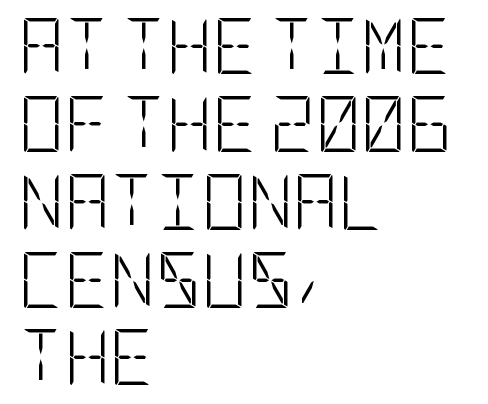
{"serif": "no", "italic": "no", "bold": "no", "weight": "light", "width": "condensed", "stroke_contrast": "low", "x_height": "large", "underline": "no", "align": "left", "line_spacing": "normal", "line_spacing_ratio": 1.39, "letter_spacing": "normal", "letter_spacing_em": 0.0, "glyph_px": 56}
